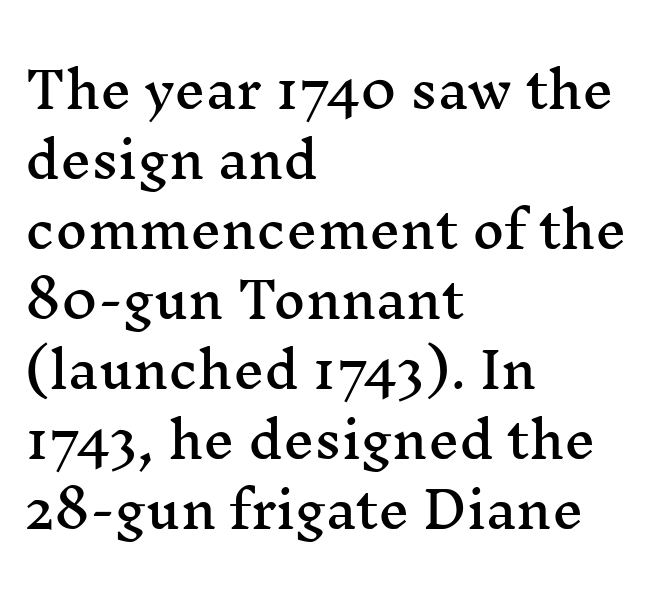
The image shows 49 px wide serif type, upright; set left-aligned, normal line spacing (1.43x), normal letter spacing, not underlined; medium stroke contrast and a medium x-height.
